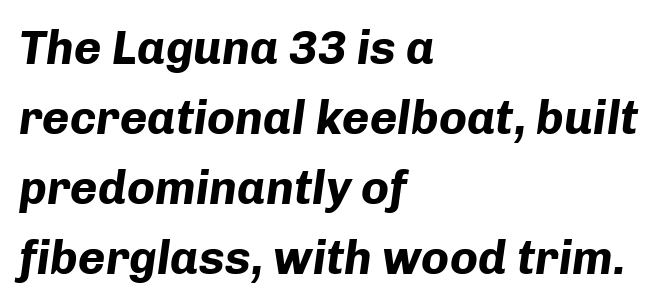
Q: Is the text bold? A: Yes.
Q: Is the text italic (slanted)? A: Yes, it leans right by about 8 degrees.
Q: Is the text underlined? A: No.
Q: How is the paragraph aligned? A: Left-aligned.
Q: Is the spacing between letters normal or unusually wide? A: Normal.
Q: Is the spacing between lines tight, normal or loose? A: Normal.
Q: Width (condensed, normal, or wide)? A: Normal.
Q: Stroke contrast? A: Low.
Q: x-height? A: Medium.
Q: Monospaced? A: No.
